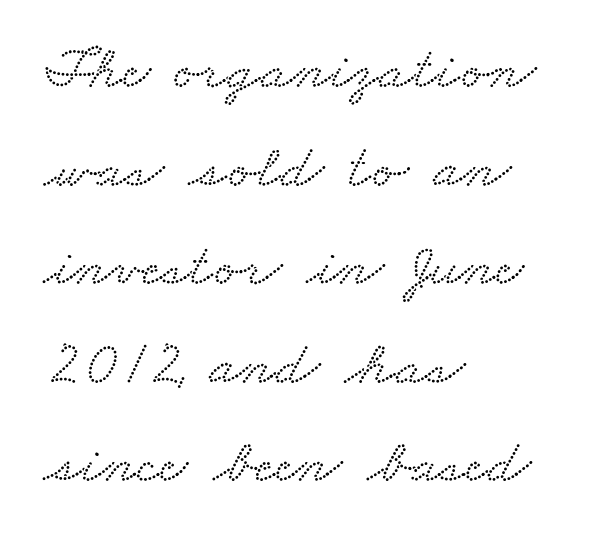
The image shows 62 px wide serif type; set left-aligned, normal line spacing (1.59x), normal letter spacing, not underlined; low stroke contrast and a small x-height.
